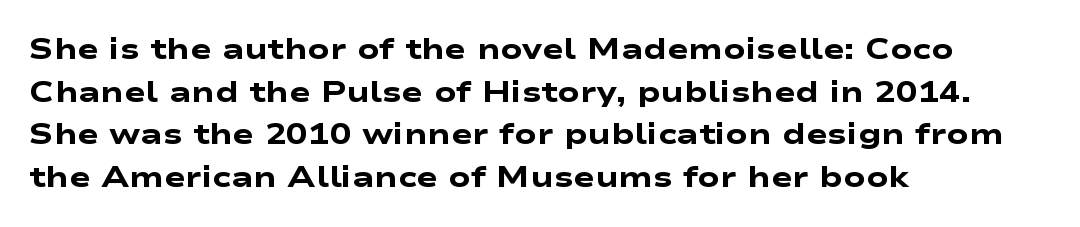
The image shows 29 px heavy, wide sans-serif type; set left-aligned, normal line spacing (1.47x), normal letter spacing, not underlined; low stroke contrast and a medium x-height.
